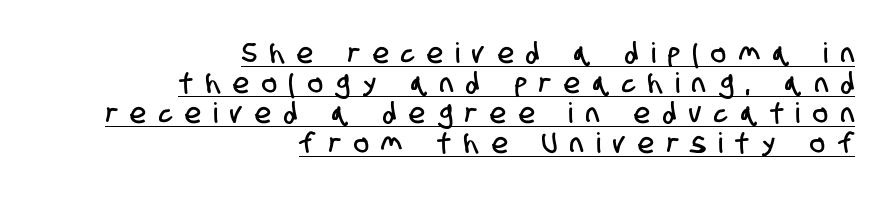
{"serif": "no", "width": "condensed", "stroke_contrast": "low", "x_height": "large", "monospaced": "no", "underline": "yes", "align": "right", "line_spacing": "tight", "line_spacing_ratio": 1.07, "letter_spacing": "wide", "letter_spacing_em": 0.47, "glyph_px": 28}
